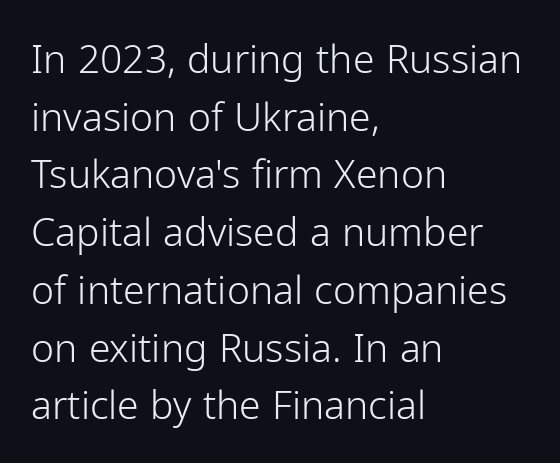
The strokes carry an ordinary text weight at most. Compared with a centered layout, this one pins lines to the left instead. Posture: upright roman. The type family on display is of the sans-serif kind.
